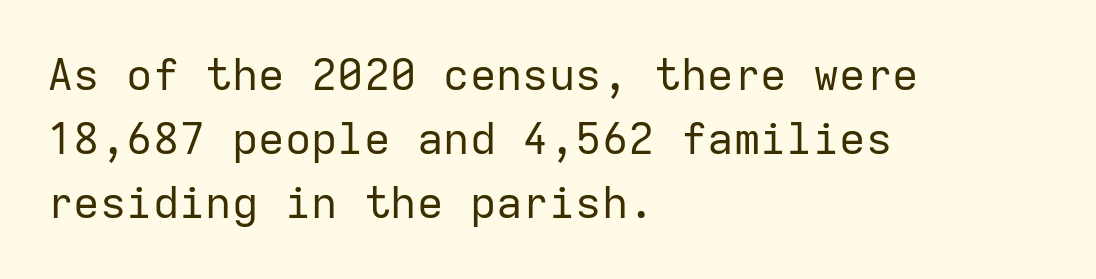
The image shows 44 px regular-weight sans-serif type, upright, monospaced; set left-aligned, normal line spacing (1.46x), normal letter spacing, not underlined; low stroke contrast and a medium x-height.
